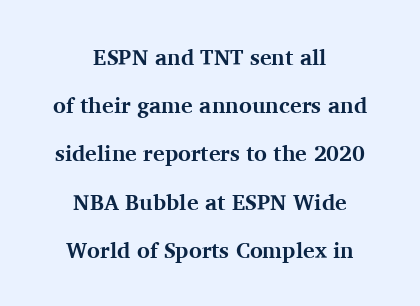
Q: Is the text bold? A: Yes.
Q: Is the text italic (slanted)? A: No, it is upright.
Q: Is the text underlined? A: No.
Q: How is the paragraph aligned? A: Centered.
Q: Is the spacing between letters normal or unusually wide? A: Normal.
Q: Is the spacing between lines tight, normal or loose? A: Loose.
